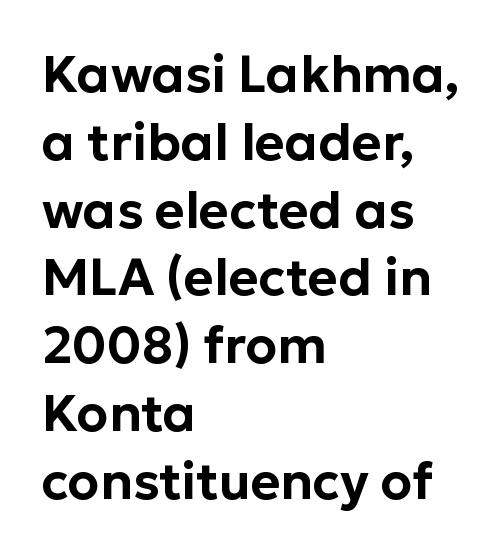
In terms of letterform style, serifs are entirely absent. Do the letters lean? They stand straight. What's the leading like? Ordinary, nothing unusual. This sample uses plain, unmodified letter spacing. Leftover space on each line is placed entirely after the last word.
